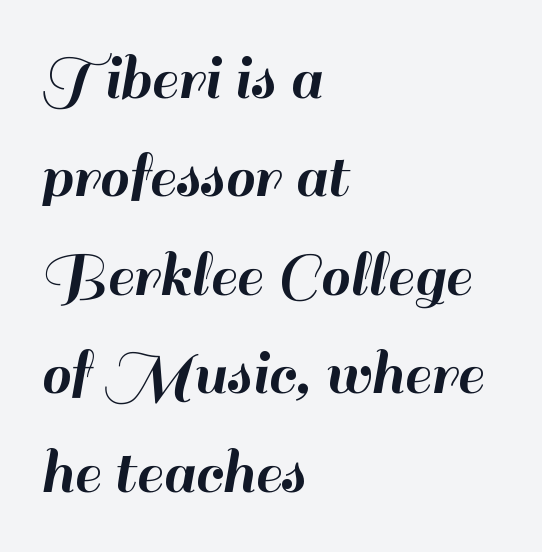
The image shows 67 px sans-serif type; set left-aligned, normal line spacing (1.47x), normal letter spacing, not underlined; high stroke contrast and a small x-height.
